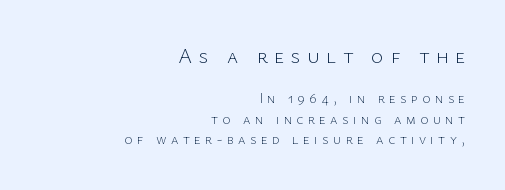
{"italic": "no", "bold": "no", "underline": "no", "align": "right", "line_spacing": "normal", "line_spacing_ratio": 1.48, "letter_spacing": "wide", "letter_spacing_em": 0.32, "larger_block": "first", "size_ratio": 1.5, "glyph_px": 21}
